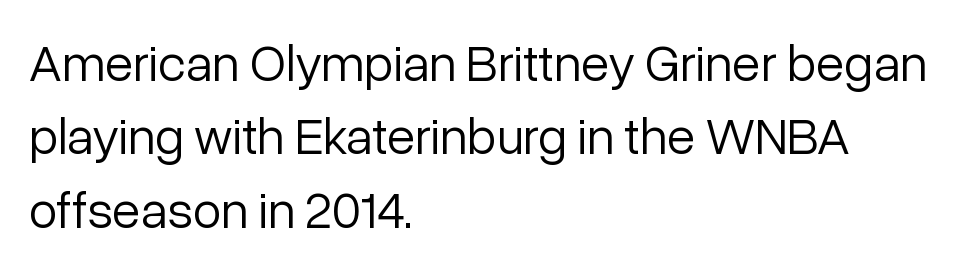
The image shows 52 px light sans-serif type, upright; set left-aligned, normal line spacing (1.41x), normal letter spacing, not underlined; low stroke contrast and a medium x-height.
